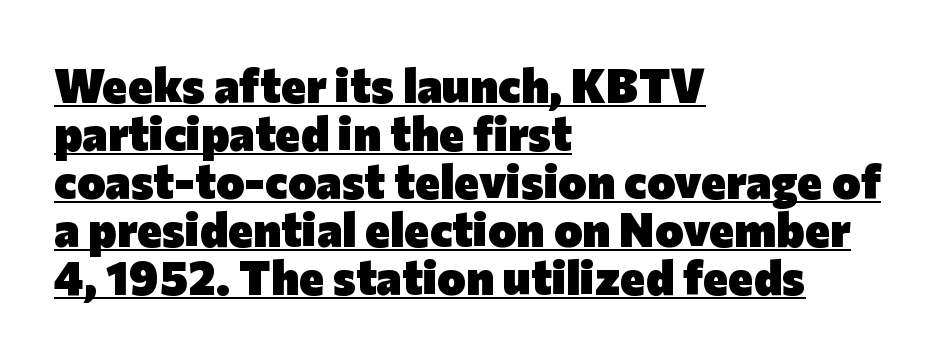
{"serif": "no", "italic": "no", "bold": "yes", "weight": "heavy", "width": "normal", "stroke_contrast": "low", "x_height": "medium", "monospaced": "no", "underline": "yes", "align": "left", "line_spacing": "tight", "line_spacing_ratio": 1.0, "letter_spacing": "normal", "letter_spacing_em": 0.0, "glyph_px": 48}
